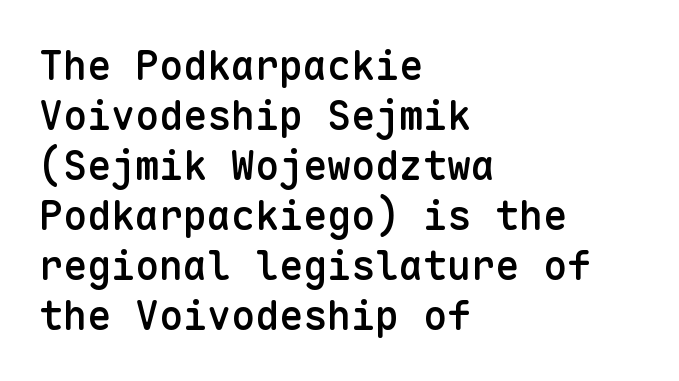
The image shows 40 px semibold sans-serif type, upright, monospaced; set left-aligned, normal line spacing (1.25x), normal letter spacing, not underlined; low stroke contrast and a medium x-height.
